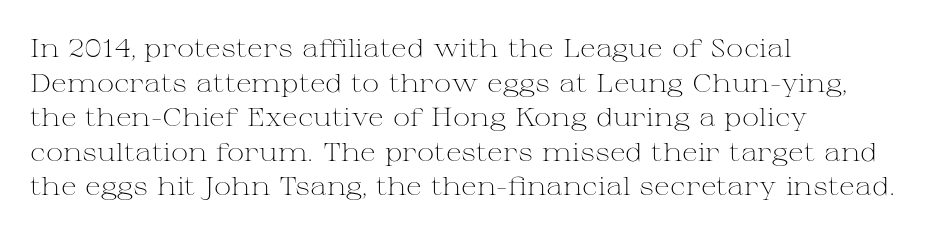
The image shows 26 px text type, upright; set left-aligned, normal line spacing (1.33x), normal letter spacing, not underlined.
